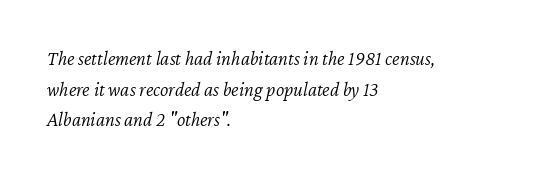
The image shows 20 px text type, italic (leaning right); set left-aligned, normal line spacing (1.53x), normal letter spacing, not underlined.
